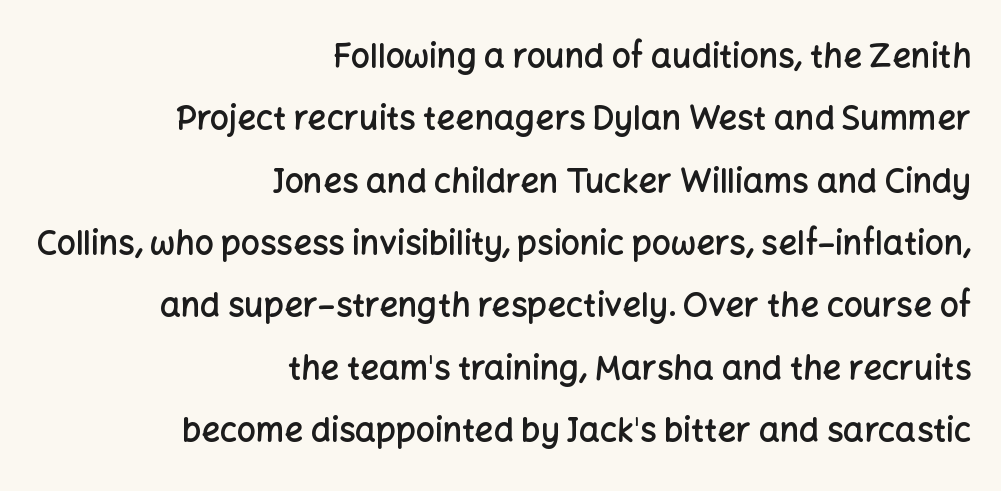
Q: Is the text bold? A: Semi-bold.
Q: Is the text italic (slanted)? A: No, it is upright.
Q: Is the typeface a serif or a sans-serif typeface? A: Sans-serif.
Q: Is the text underlined? A: No.
Q: How is the paragraph aligned? A: Right-aligned.
Q: Is the spacing between letters normal or unusually wide? A: Normal.
Q: Width (condensed, normal, or wide)? A: Normal.
Q: Stroke contrast? A: Low.
Q: x-height? A: Medium.
Q: Monospaced? A: No.
